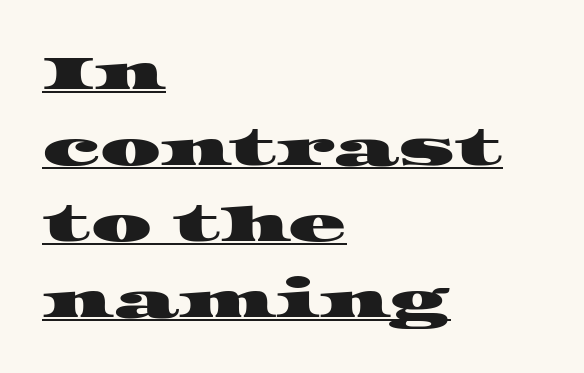
Q: Is the typeface a serif or a sans-serif typeface? A: Serif.
Q: Is the text underlined? A: Yes.
Q: How is the paragraph aligned? A: Left-aligned.
Q: Is the spacing between letters normal or unusually wide? A: Normal.
Q: Is the spacing between lines tight, normal or loose? A: Normal.
Q: Width (condensed, normal, or wide)? A: Wide.
Q: Stroke contrast? A: High.
Q: x-height? A: Large.
Q: Monospaced? A: No.
